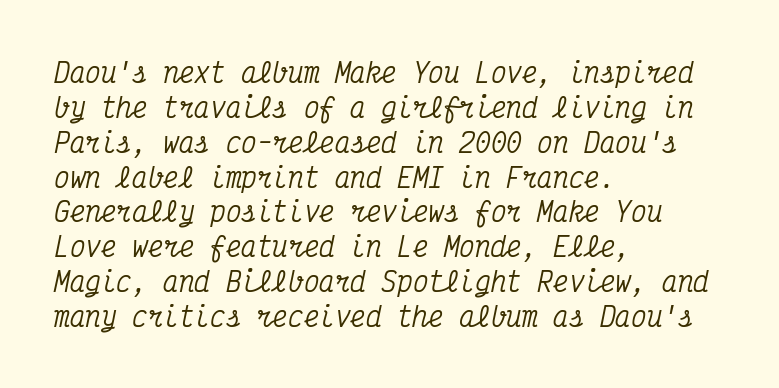
Q: Is the text italic (slanted)? A: Yes, it leans right by about 12 degrees.
Q: Is the text underlined? A: No.
Q: How is the paragraph aligned? A: Left-aligned.
Q: Is the spacing between letters normal or unusually wide? A: Normal.
Q: Is the spacing between lines tight, normal or loose? A: Normal.
